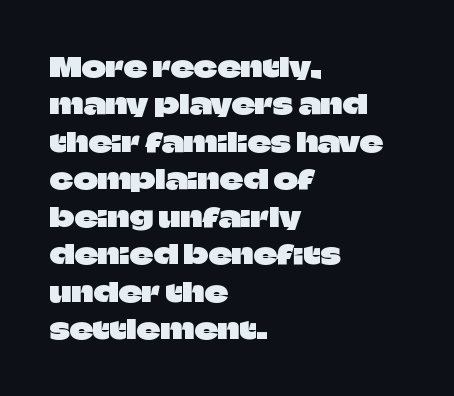
{"italic": "no", "underline": "no", "align": "left", "line_spacing": "normal", "line_spacing_ratio": 1.44, "letter_spacing": "normal", "letter_spacing_em": 0.0, "glyph_px": 26}
